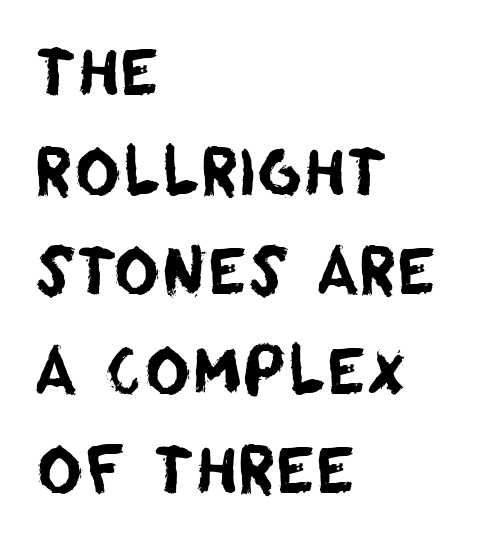
Q: Is the typeface a serif or a sans-serif typeface? A: Sans-serif.
Q: Is the text underlined? A: No.
Q: How is the paragraph aligned? A: Left-aligned.
Q: Is the spacing between letters normal or unusually wide? A: Normal.
Q: Is the spacing between lines tight, normal or loose? A: Normal.
Q: Width (condensed, normal, or wide)? A: Normal.
Q: Stroke contrast? A: Low.
Q: x-height? A: Large.
Q: Monospaced? A: No.
